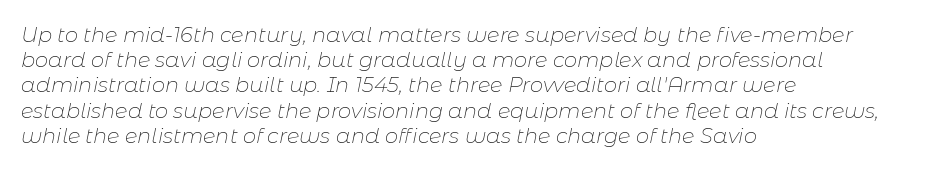
The glyphs look as if they've been sheared to an angle. Left-aligned paragraph, ragged on the right. Weight: regular or lighter. What stands out about the letter spacing? Nothing — it is the standard amount.
